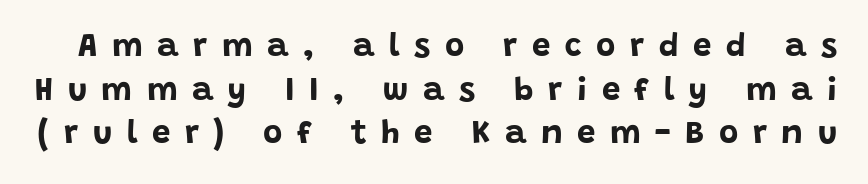
What kind of face is this? One without serifs — a sans. Style check: upright. Its strokes are broad and dark, the hallmark of bold type. The rendering inserts visible extra space after every character.
